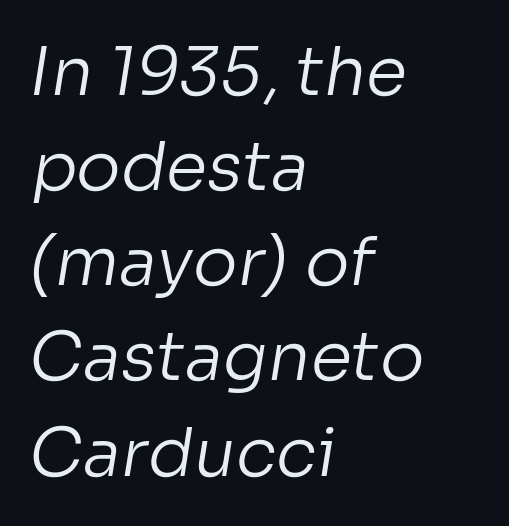
{"serif": "no", "bold": "no", "weight": "regular", "width": "normal", "stroke_contrast": "low", "x_height": "medium", "monospaced": "no", "underline": "no", "align": "left", "line_spacing": "normal", "line_spacing_ratio": 1.42, "letter_spacing": "normal", "letter_spacing_em": 0.0, "glyph_px": 67}
